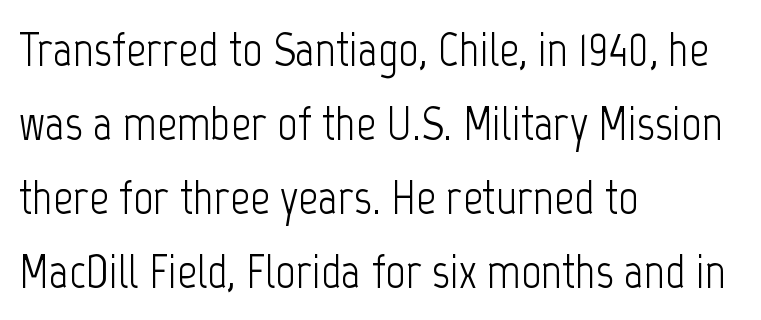
Q: Is the text bold? A: No.
Q: Is the text italic (slanted)? A: No, it is upright.
Q: Is the typeface a serif or a sans-serif typeface? A: Sans-serif.
Q: Is the text underlined? A: No.
Q: How is the paragraph aligned? A: Left-aligned.
Q: Is the spacing between letters normal or unusually wide? A: Normal.
Q: Is the spacing between lines tight, normal or loose? A: Normal.
Q: Width (condensed, normal, or wide)? A: Condensed.
Q: Stroke contrast? A: Low.
Q: x-height? A: Medium.
Q: Monospaced? A: No.
